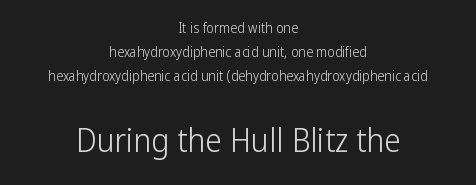
{"serif": "no", "italic": "no", "bold": "no", "weight": "light", "width": "condensed", "stroke_contrast": "low", "x_height": "medium", "monospaced": "no", "underline": "no", "align": "center", "line_spacing": "normal", "line_spacing_ratio": 1.7, "letter_spacing": "normal", "letter_spacing_em": 0.0, "larger_block": "second", "size_ratio": 2.36, "glyph_px": 33}
